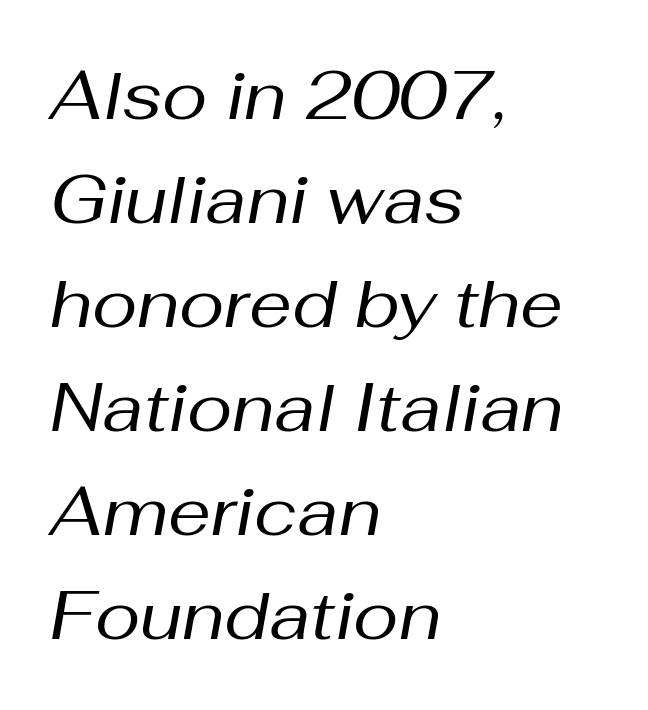
The image shows 68 px regular-weight type, italic (leaning right); set left-aligned, normal line spacing (1.53x), normal letter spacing, not underlined; medium stroke contrast and a medium x-height.
